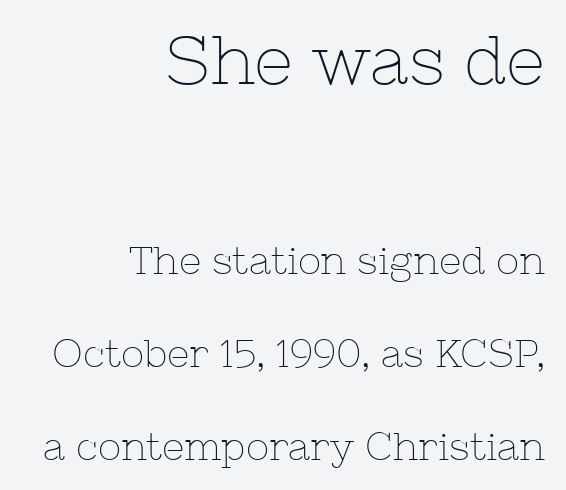
One glance says open: line gaps are wider than usual. Each letter keeps its own natural width here, so spacing adapts to shape. To sum up the face: it has serifs. The lines are quadded right.
